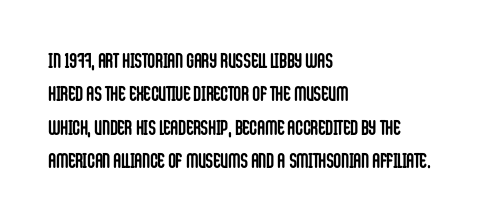
{"italic": "no", "bold": "yes", "underline": "no", "align": "left", "line_spacing": "normal", "line_spacing_ratio": 1.59, "letter_spacing": "normal", "letter_spacing_em": 0.0, "glyph_px": 21}
